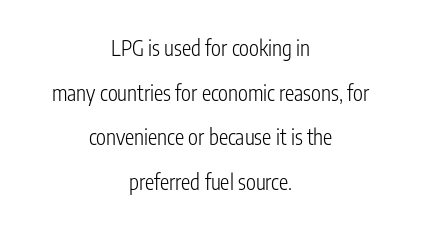
{"italic": "no", "bold": "no", "underline": "no", "align": "center", "line_spacing": "loose", "line_spacing_ratio": 2.13, "letter_spacing": "normal", "letter_spacing_em": 0.0, "glyph_px": 21}
